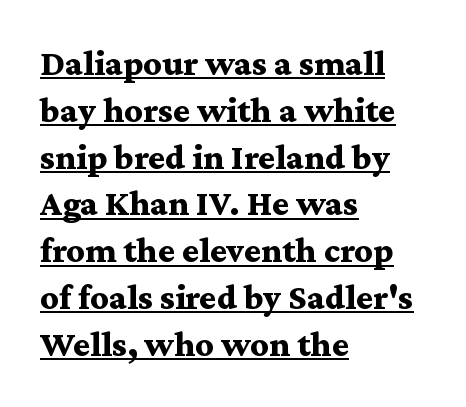
The face used here appears with an underline applied. Nobody touched the tracking dial on this one. Think of a printed novel: that variable character pitch is what you see here. Notice how the passage keeps a crisp vertical edge on the left only. Stroke terminals: seriffed. Each glyph is drawn with heavy, bold strokes.
